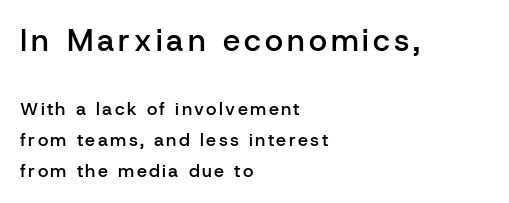
Q: Is the text bold? A: Semi-bold.
Q: Is the text italic (slanted)? A: No, it is upright.
Q: Is the typeface a serif or a sans-serif typeface? A: Sans-serif.
Q: Is the text underlined? A: No.
Q: How is the paragraph aligned? A: Left-aligned.
Q: Is the spacing between lines tight, normal or loose? A: Normal.
Q: Which block of text is set in a larger size, the first (top) or the second (bottom)? A: The first (top) one.
Q: Width (condensed, normal, or wide)? A: Normal.
Q: Stroke contrast? A: Low.
Q: x-height? A: Medium.
Q: Monospaced? A: No.
